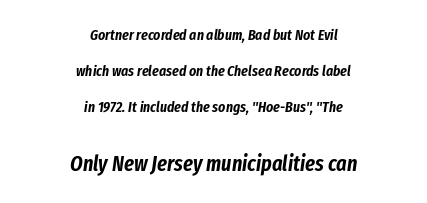
Q: Is the text italic (slanted)? A: Yes, it leans right by about 8 degrees.
Q: Is the text underlined? A: No.
Q: How is the paragraph aligned? A: Centered.
Q: Is the spacing between letters normal or unusually wide? A: Normal.
Q: Is the spacing between lines tight, normal or loose? A: Loose.
Q: Which block of text is set in a larger size, the first (top) or the second (bottom)? A: The second (bottom) one.
